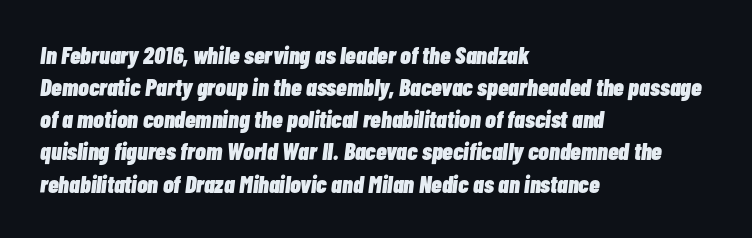
{"italic": "yes", "lean": "right", "slant_degrees": 7, "bold": "yes", "underline": "no", "align": "left", "line_spacing": "normal", "line_spacing_ratio": 1.34, "letter_spacing": "normal", "letter_spacing_em": 0.0, "glyph_px": 24}
